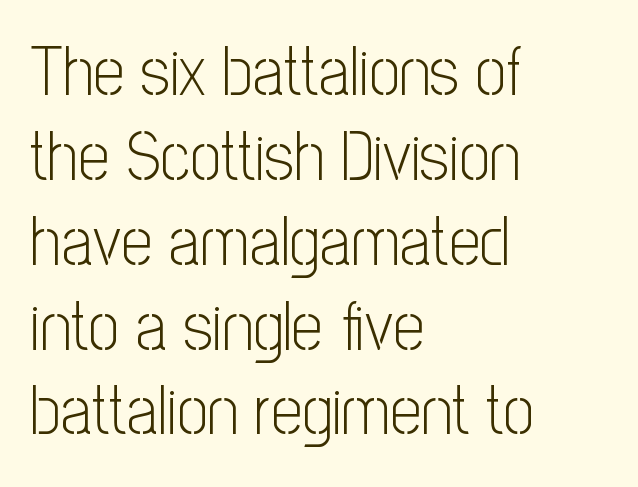
The image shows 69 px light, condensed sans-serif type, upright; set left-aligned, line spacing 1.23x, normal letter spacing, not underlined; low stroke contrast and a medium x-height.
